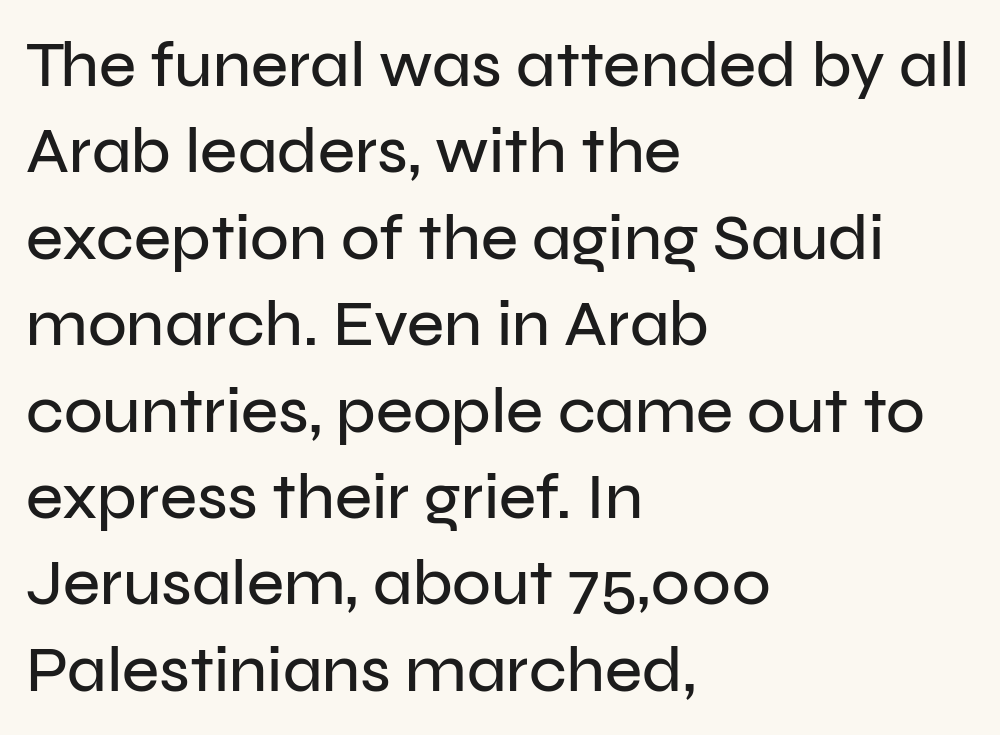
Q: Is the text italic (slanted)? A: No, it is upright.
Q: Is the typeface a serif or a sans-serif typeface? A: Sans-serif.
Q: Is the text underlined? A: No.
Q: How is the paragraph aligned? A: Left-aligned.
Q: Is the spacing between letters normal or unusually wide? A: Normal.
Q: Is the spacing between lines tight, normal or loose? A: Normal.
Q: Width (condensed, normal, or wide)? A: Normal.
Q: Stroke contrast? A: Low.
Q: x-height? A: Medium.
Q: Monospaced? A: No.
